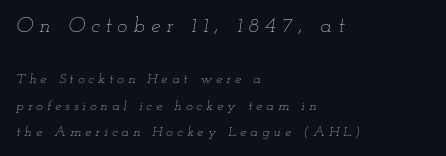
Each row of text sits above clean, open space. A quiet, ordinary-to-light weight characterises the typeface. Between these two stacked blocks, the higher one wins on size. Yep, that's italic — everything's leaning. Short and long lines alike share a common starting point at left. Is the letter spacing exaggerated? Yes — the characters are pushed far apart.
